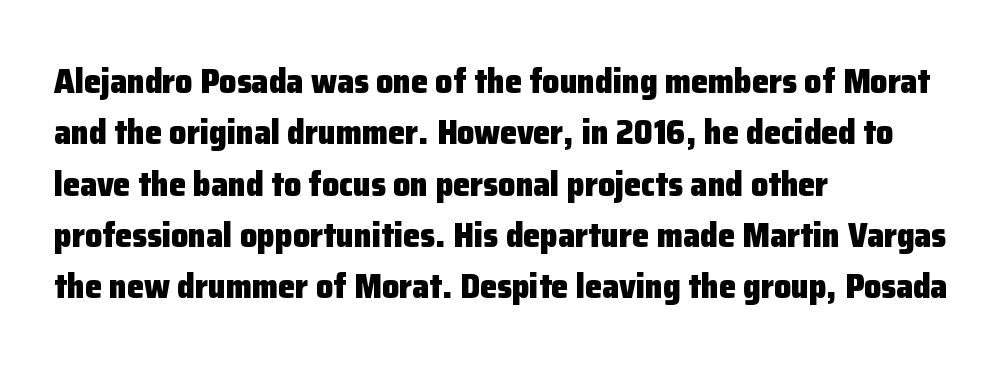
What's the leading like? Ordinary, nothing unusual. Does the copy run flush right? No — it runs flush left. Characters follow at the spacing the type designer built in. Strokes here are thick enough to call this a true bold. Observe the absence of serifs on each vertical stroke in this sample. Nope, not italic — everything's standing straight.
